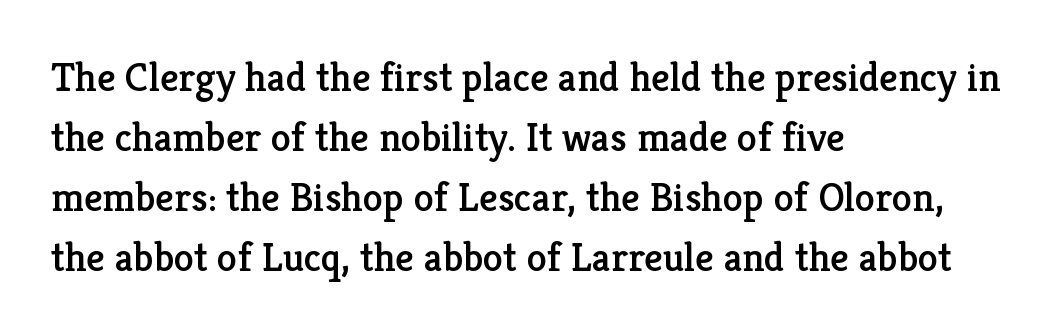
Q: Is the text italic (slanted)? A: No, it is upright.
Q: Is the typeface a serif or a sans-serif typeface? A: Serif.
Q: Is the text underlined? A: No.
Q: How is the paragraph aligned? A: Left-aligned.
Q: Is the spacing between letters normal or unusually wide? A: Normal.
Q: Is the spacing between lines tight, normal or loose? A: Normal.
Q: Width (condensed, normal, or wide)? A: Normal.
Q: Stroke contrast? A: Low.
Q: x-height? A: Medium.
Q: Monospaced? A: No.
